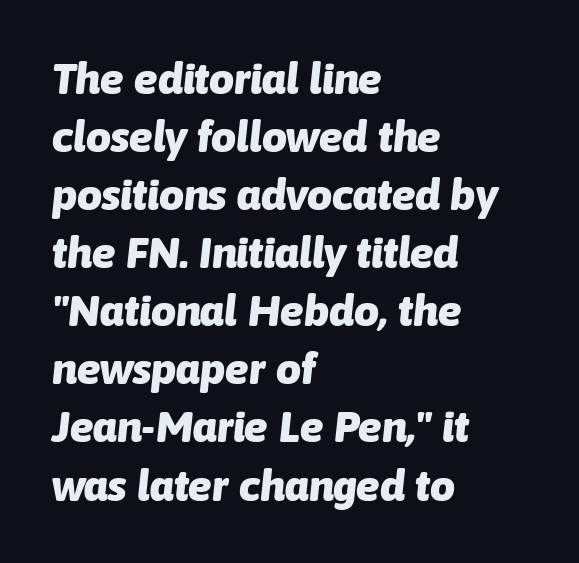
{"italic": "yes", "lean": "right", "slant_degrees": 6, "bold": "yes", "weight": "heavy", "width": "normal", "stroke_contrast": "low", "x_height": "medium", "monospaced": "no", "underline": "no", "align": "left", "line_spacing": "normal", "line_spacing_ratio": 1.32, "letter_spacing": "normal", "letter_spacing_em": 0.0, "glyph_px": 44}
